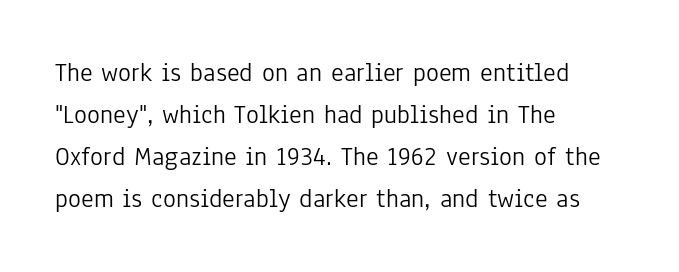
Each new line begins a customary step beneath the previous one. The passage shown is not underscored anywhere. Weight: not bold — regular or lighter. Nope, not italic — everything's standing straight. A classic flush-left, rag-right setting is used for this passage.
